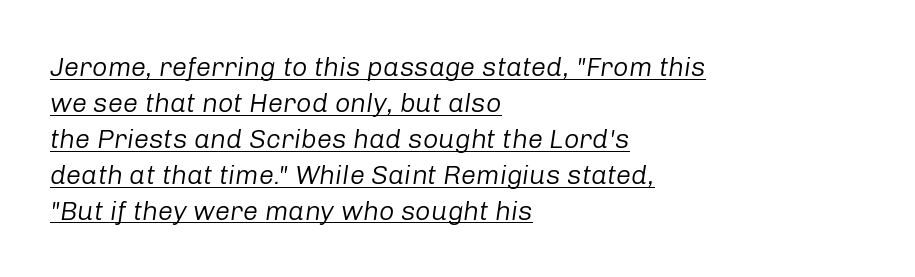
{"italic": "yes", "lean": "right", "slant_degrees": 8, "bold": "no", "underline": "yes", "align": "left", "line_spacing": "normal", "line_spacing_ratio": 1.33, "letter_spacing": "normal", "letter_spacing_em": 0.0, "glyph_px": 27}
